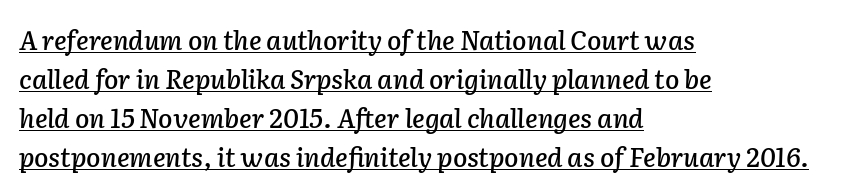
The image shows 26 px text type, italic (leaning right); set left-aligned, normal line spacing (1.5x), normal letter spacing, underlined.
